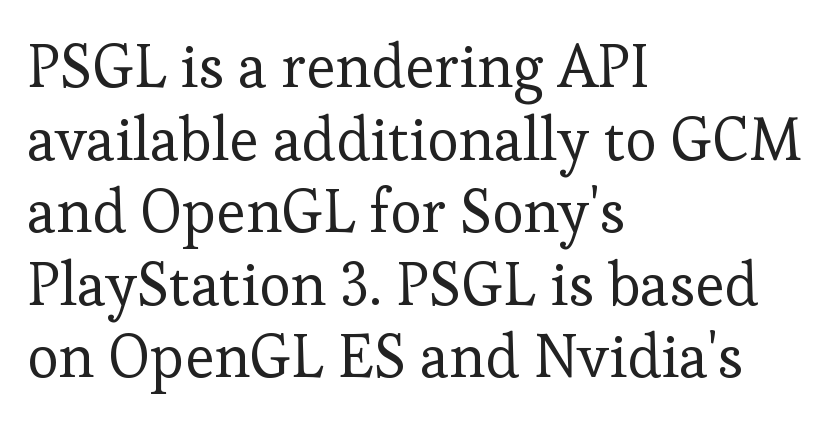
The image shows 60 px regular-weight serif type, upright; set left-aligned, line spacing 1.21x, normal letter spacing, not underlined; low stroke contrast and a medium x-height.
